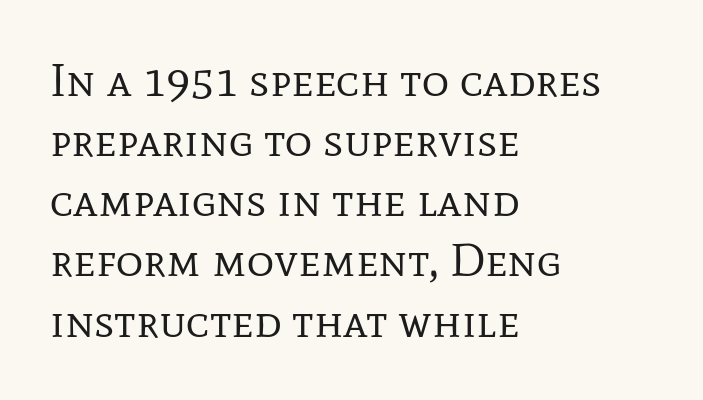
Q: Is the text bold? A: No.
Q: Is the text italic (slanted)? A: No, it is upright.
Q: Is the typeface a serif or a sans-serif typeface? A: Serif.
Q: Is the text underlined? A: No.
Q: How is the paragraph aligned? A: Left-aligned.
Q: Is the spacing between letters normal or unusually wide? A: Normal.
Q: Is the spacing between lines tight, normal or loose? A: Normal.
Q: Width (condensed, normal, or wide)? A: Normal.
Q: Stroke contrast? A: Low.
Q: x-height? A: Medium.
Q: Monospaced? A: No.
